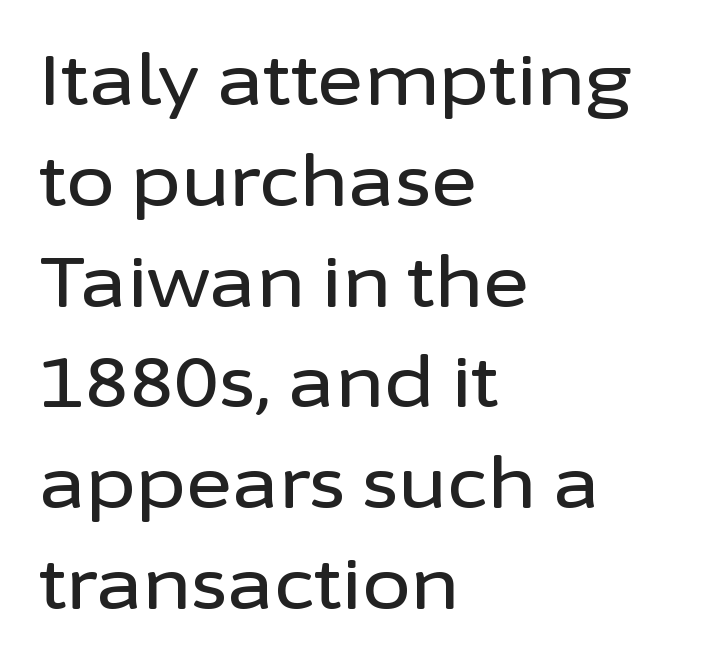
The image shows 70 px sans-serif type, upright; set left-aligned, normal line spacing (1.44x), normal letter spacing, not underlined; low stroke contrast and a medium x-height.
